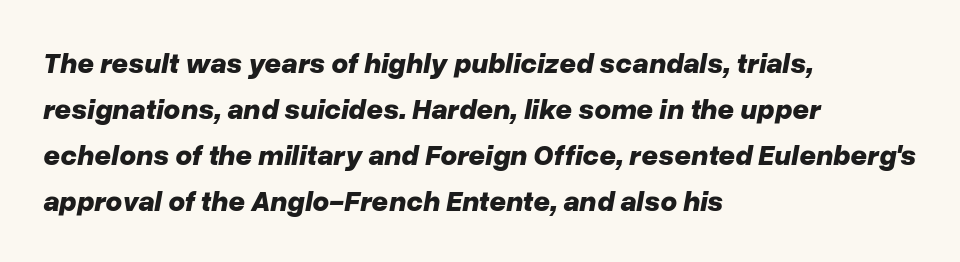
The image shows 29 px bold type, italic (leaning right); set left-aligned, normal line spacing (1.59x), normal letter spacing, not underlined; low stroke contrast and a medium x-height.
